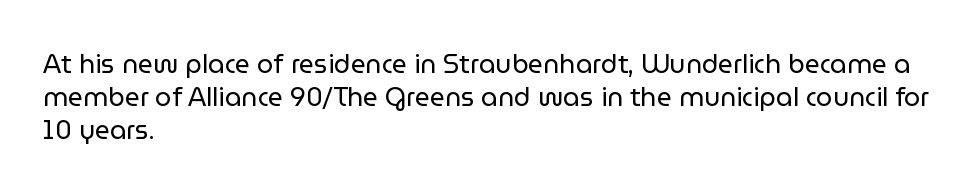
{"italic": "no", "bold": "no", "underline": "no", "align": "left", "line_spacing": "normal", "line_spacing_ratio": 1.26, "letter_spacing": "normal", "letter_spacing_em": 0.0, "glyph_px": 26}
